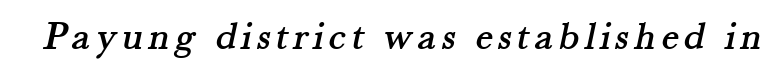
Q: Is the typeface a serif or a sans-serif typeface? A: Serif.
Q: Is the text underlined? A: No.
Q: Width (condensed, normal, or wide)? A: Normal.
Q: Stroke contrast? A: Medium.
Q: x-height? A: Small.
Q: Monospaced? A: No.
